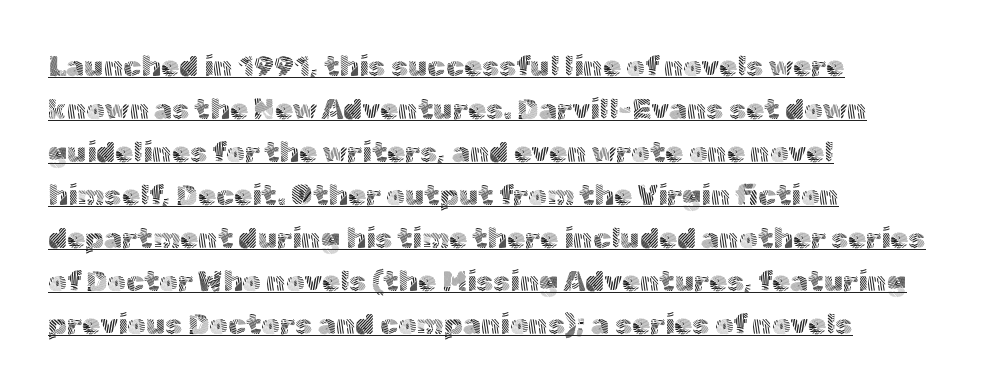
The line texture is even and compact thanks to regular tracking. The characters are drawn with everyday or finer stroke widths. Underline: present. Do the characters align in a grid? No, the font is proportional. Nope, no serifs anywhere on these letters.
